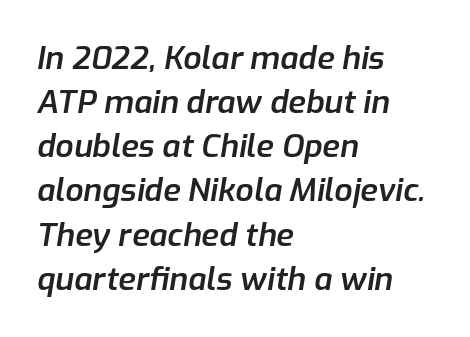
The image shows 32 px semibold type, italic (leaning right); set left-aligned, normal line spacing (1.38x), normal letter spacing, not underlined; low stroke contrast and a medium x-height.
